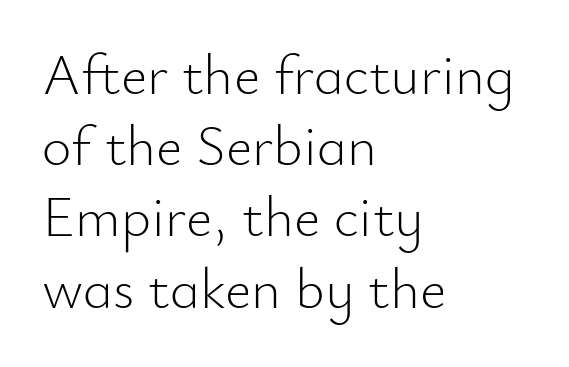
{"serif": "no", "italic": "no", "bold": "no", "weight": "light", "width": "normal", "stroke_contrast": "low", "x_height": "small", "monospaced": "no", "underline": "no", "align": "left", "line_spacing": "normal", "line_spacing_ratio": 1.25, "letter_spacing": "normal", "letter_spacing_em": 0.0, "glyph_px": 57}
